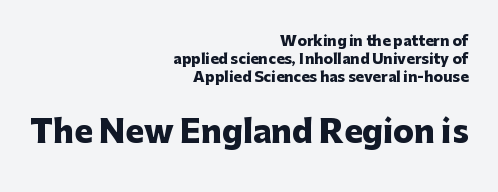
Vertical strokes here are truly vertical. The rag falls on the left side of this text block. Underline: absent. Size hierarchy here favors the trailing block over the leading one.
